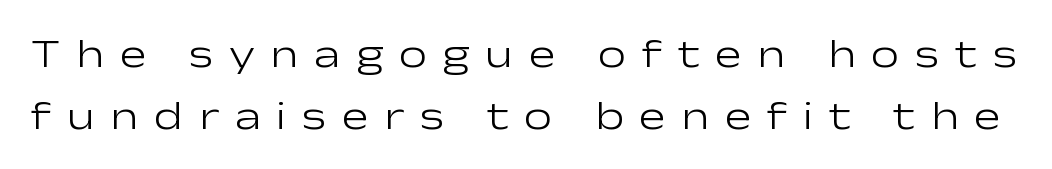
Q: Is the text bold? A: No.
Q: Is the text italic (slanted)? A: No, it is upright.
Q: Is the typeface a serif or a sans-serif typeface? A: Sans-serif.
Q: Is the text underlined? A: No.
Q: Is the spacing between letters normal or unusually wide? A: Unusually wide.
Q: Is the spacing between lines tight, normal or loose? A: Normal.
Q: Width (condensed, normal, or wide)? A: Wide.
Q: Stroke contrast? A: Low.
Q: x-height? A: Medium.
Q: Monospaced? A: No.
